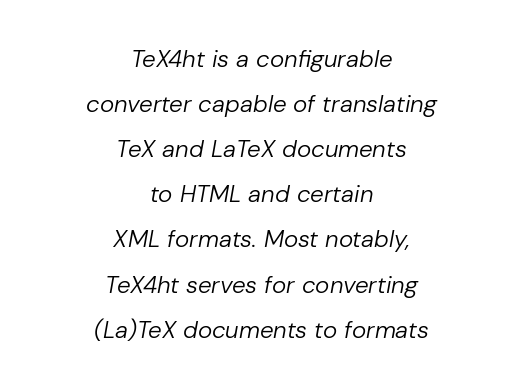
Q: Is the text bold? A: No.
Q: Is the text italic (slanted)? A: Yes, it leans right by about 10 degrees.
Q: Is the text underlined? A: No.
Q: How is the paragraph aligned? A: Centered.
Q: Is the spacing between letters normal or unusually wide? A: Normal.
